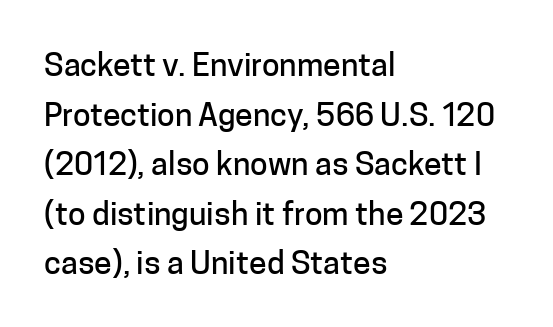
Q: Is the text italic (slanted)? A: No, it is upright.
Q: Is the typeface a serif or a sans-serif typeface? A: Sans-serif.
Q: Is the text underlined? A: No.
Q: How is the paragraph aligned? A: Left-aligned.
Q: Is the spacing between letters normal or unusually wide? A: Normal.
Q: Is the spacing between lines tight, normal or loose? A: Normal.
Q: Width (condensed, normal, or wide)? A: Normal.
Q: Stroke contrast? A: Low.
Q: x-height? A: Medium.
Q: Monospaced? A: No.
